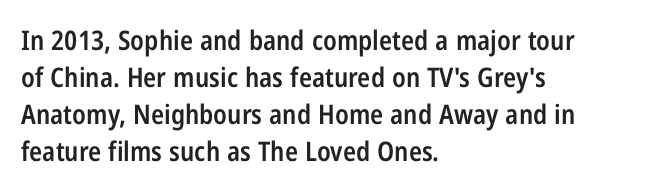
Nobody touched the tracking dial on this one. The space between consecutive lines is moderate. The area under the type is left untouched. Posture: straight, roman, zero tilt. The glyphs have the mass of a demibold cut, below bold.
